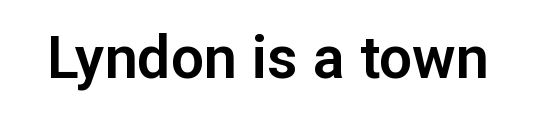
{"serif": "no", "italic": "no", "width": "normal", "stroke_contrast": "low", "x_height": "medium", "monospaced": "no", "underline": "no", "letter_spacing": "normal", "letter_spacing_em": 0.0, "glyph_px": 59}
